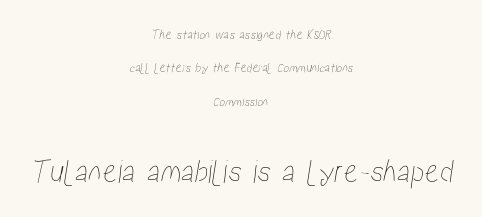
Q: Is the text underlined? A: No.
Q: How is the paragraph aligned? A: Centered.
Q: Is the spacing between letters normal or unusually wide? A: Normal.
Q: Is the spacing between lines tight, normal or loose? A: Loose.
Q: Which block of text is set in a larger size, the first (top) or the second (bottom)? A: The second (bottom) one.
Q: Width (condensed, normal, or wide)? A: Condensed.
Q: Stroke contrast? A: Low.
Q: x-height? A: Medium.
Q: Monospaced? A: No.
